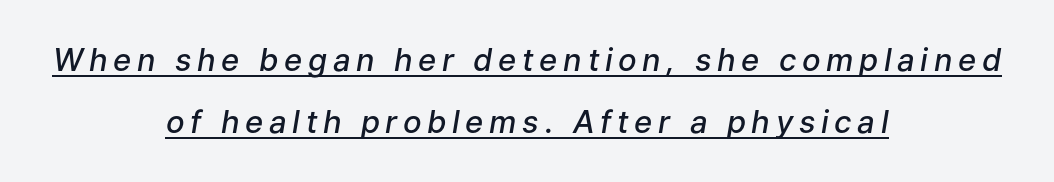
Q: Is the text bold? A: Semi-bold.
Q: Is the text italic (slanted)? A: Yes, it leans right by about 9 degrees.
Q: Is the text underlined? A: Yes.
Q: How is the paragraph aligned? A: Centered.
Q: Is the spacing between lines tight, normal or loose? A: Loose.
Q: Width (condensed, normal, or wide)? A: Normal.
Q: Stroke contrast? A: Low.
Q: x-height? A: Medium.
Q: Monospaced? A: No.
